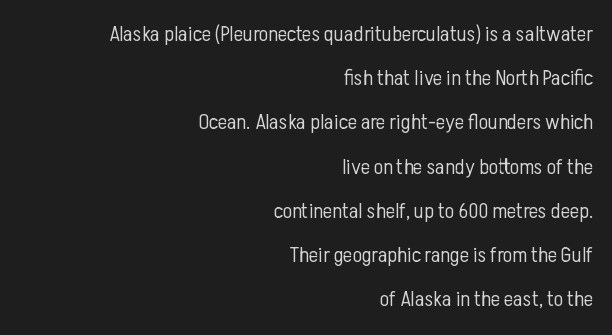
Q: Is the text bold? A: No.
Q: Is the text italic (slanted)? A: No, it is upright.
Q: Is the text underlined? A: No.
Q: How is the paragraph aligned? A: Right-aligned.
Q: Is the spacing between letters normal or unusually wide? A: Normal.
Q: Is the spacing between lines tight, normal or loose? A: Loose.
